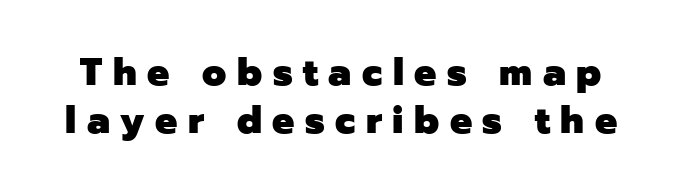
You could not count columns in this text — the font is proportionally spaced. Strokes here are thick enough to call this a true bold. Underlining? Definitely not there. Students, note that the glyphs here are deliberately spaced far apart. Nope, not italic — everything's standing straight.
